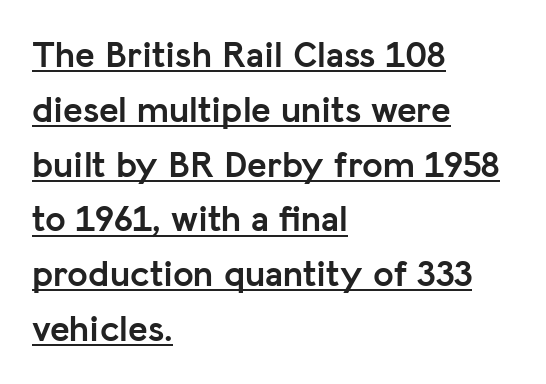
The image shows 37 px semibold sans-serif type, upright; set left-aligned, normal line spacing (1.48x), normal letter spacing, underlined; low stroke contrast and a medium x-height.
